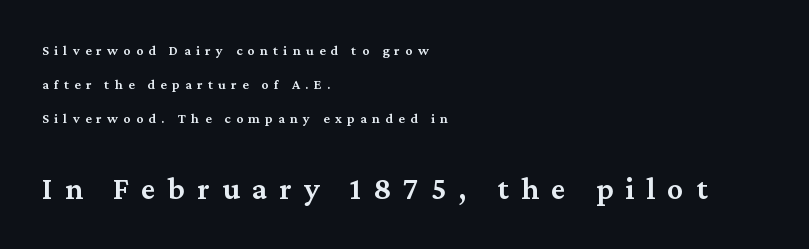
Q: Is the text bold? A: Semi-bold.
Q: Is the text italic (slanted)? A: No, it is upright.
Q: Is the typeface a serif or a sans-serif typeface? A: Serif.
Q: Is the text underlined? A: No.
Q: How is the paragraph aligned? A: Left-aligned.
Q: Is the spacing between letters normal or unusually wide? A: Unusually wide.
Q: Is the spacing between lines tight, normal or loose? A: Loose.
Q: Which block of text is set in a larger size, the first (top) or the second (bottom)? A: The second (bottom) one.
Q: Width (condensed, normal, or wide)? A: Normal.
Q: Stroke contrast? A: Medium.
Q: x-height? A: Medium.
Q: Monospaced? A: No.
